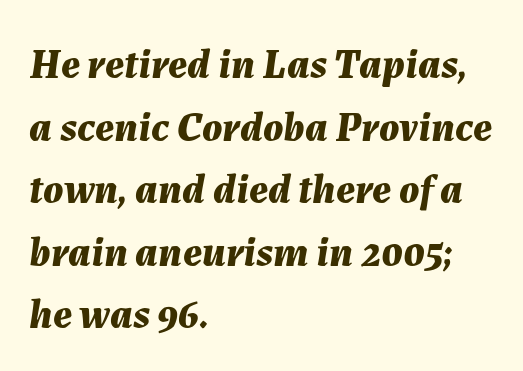
Alignment: flush left. The glyphs have the mass of a bold cut. Looks like regular typesetting: each glyph gets only the width it needs. The letters sit at their default tracking, neither squeezed nor spread. The passage shown is not underscored anywhere.
